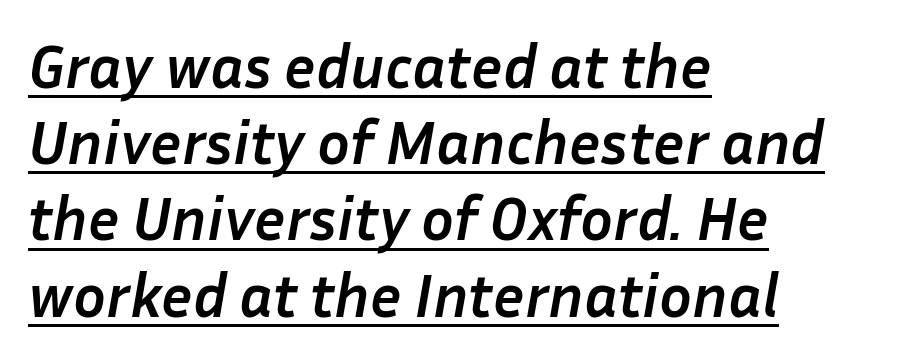
The image shows 61 px semibold type, italic (leaning right); set left-aligned, normal line spacing (1.25x), normal letter spacing, underlined; low stroke contrast and a medium x-height.
